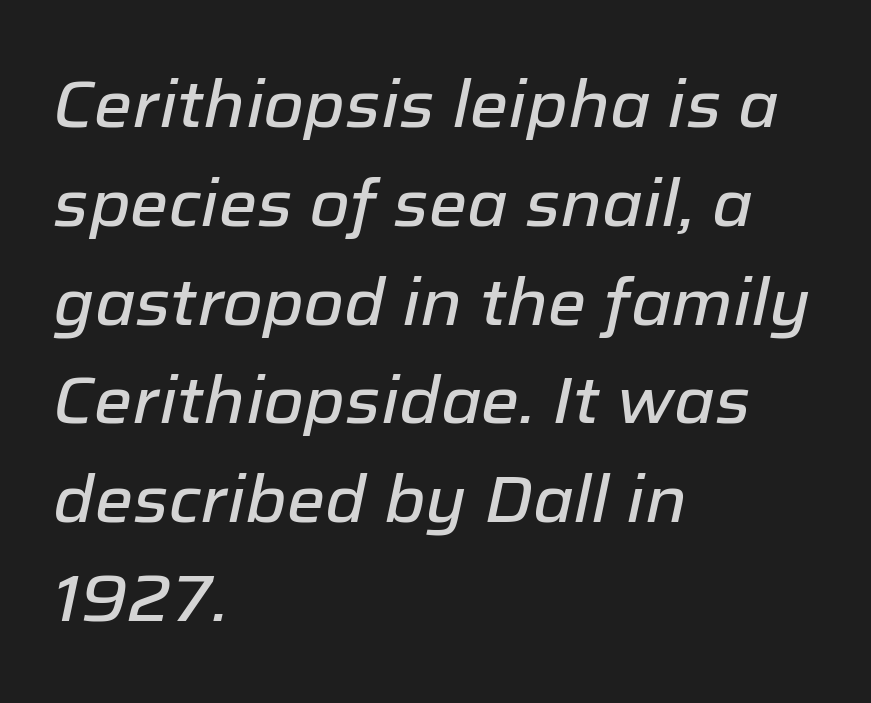
Quick note: interline space is typical. Characters are canted at an angle relative to the baseline's perpendicular. Spacing between characters is what you'd get straight out of the box. This rendering uses left alignment, leaving the right contour irregular.
